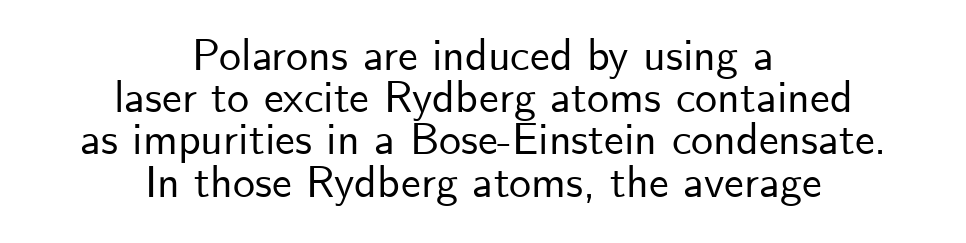
Q: Is the text italic (slanted)? A: No, it is upright.
Q: Is the typeface a serif or a sans-serif typeface? A: Sans-serif.
Q: Is the text underlined? A: No.
Q: How is the paragraph aligned? A: Centered.
Q: Is the spacing between letters normal or unusually wide? A: Normal.
Q: Is the spacing between lines tight, normal or loose? A: Tight.
Q: Width (condensed, normal, or wide)? A: Normal.
Q: Stroke contrast? A: Low.
Q: x-height? A: Small.
Q: Monospaced? A: No.
